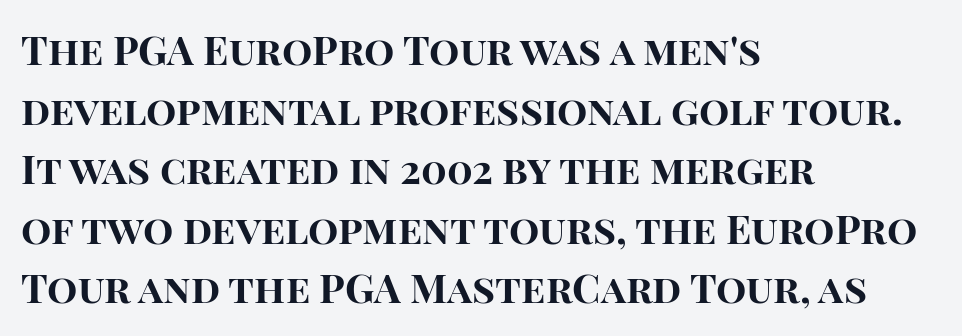
{"serif": "no", "italic": "no", "bold": "yes", "weight": "bold", "width": "normal", "stroke_contrast": "high", "x_height": "large", "monospaced": "no", "underline": "no", "align": "left", "line_spacing": "normal", "line_spacing_ratio": 1.49, "letter_spacing": "normal", "letter_spacing_em": 0.0, "glyph_px": 40}
